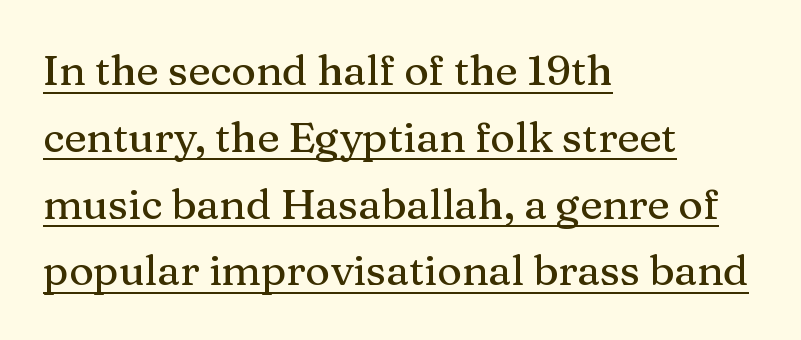
Is this a fixed-width face? No — the glyphs have proportional, varying widths. The rendering uses a moderate line-height, typical for paragraphs. Short note: letters normally spaced. In terms of posture, this sample is upright. Typographically, this falls in the serif category.
